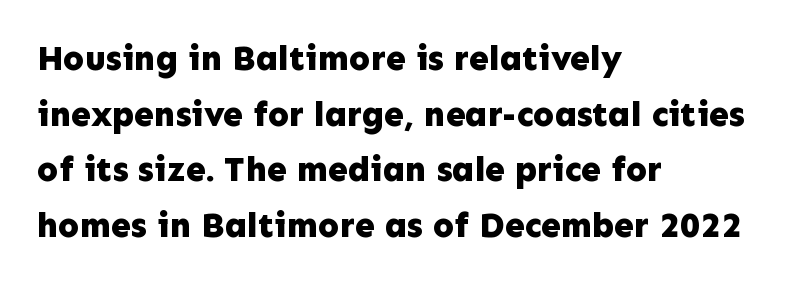
This sample has the flowing, uneven cadence of proportional lettering. The strokes are fattened all the way to bold. Here the glyphs are tracked normally, forming tight word shapes. Just letters on the line, the space beneath them empty. Regarding leading, the lines here are spaced in the standard way.
